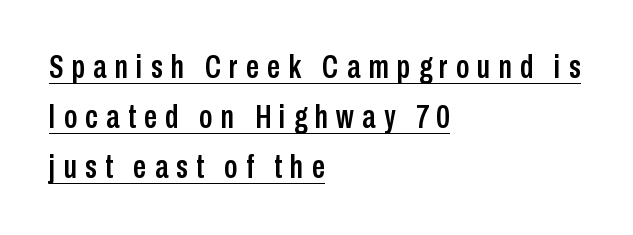
The image shows 33 px condensed sans-serif type, upright; set left-aligned, normal line spacing (1.52x), unusually wide letter spacing (+0.25 em), underlined; low stroke contrast and a medium x-height.
